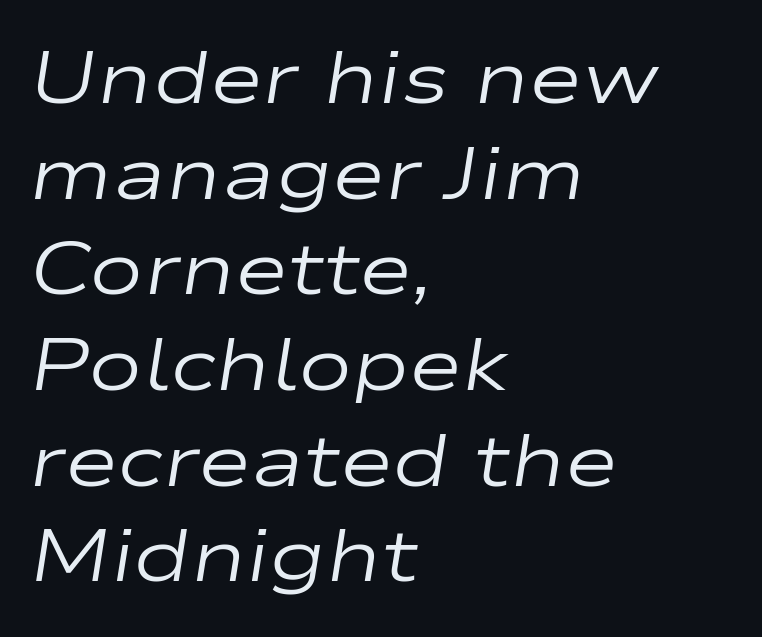
Q: Is the text bold? A: No.
Q: Is the text italic (slanted)? A: Yes, it leans right by about 9 degrees.
Q: Is the text underlined? A: No.
Q: How is the paragraph aligned? A: Left-aligned.
Q: Is the spacing between letters normal or unusually wide? A: Normal.
Q: Is the spacing between lines tight, normal or loose? A: Normal.
Q: Width (condensed, normal, or wide)? A: Wide.
Q: Stroke contrast? A: Low.
Q: x-height? A: Medium.
Q: Monospaced? A: No.
